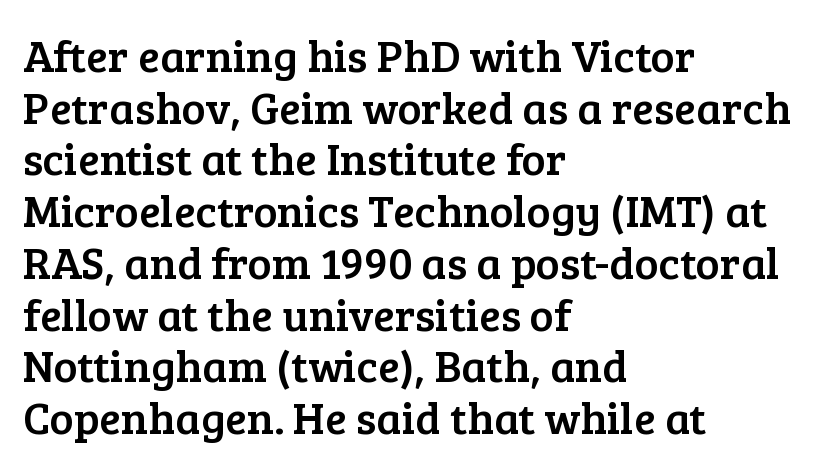
The image shows 45 px serif type, upright; set left-aligned, tight line spacing (1.15x), normal letter spacing, not underlined; low stroke contrast and a medium x-height.
